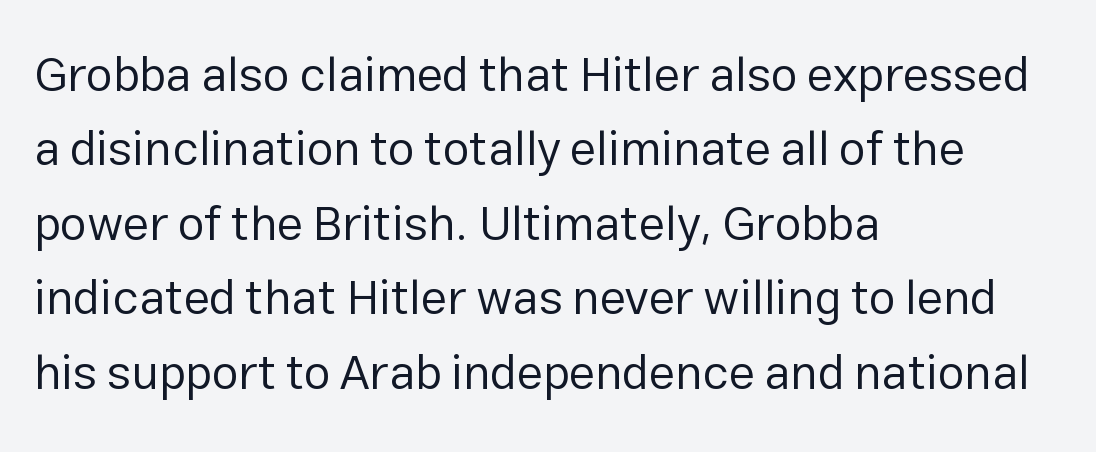
The image shows 48 px regular-weight sans-serif type, upright; set left-aligned, normal line spacing (1.55x), normal letter spacing, not underlined; low stroke contrast and a medium x-height.
